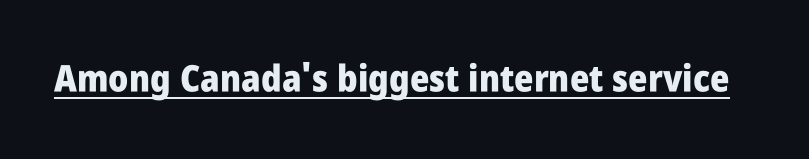
The letters stand upright; this is a roman face. Underlined type. In terms of letterspacing, this is plain default setting. This sample has the flowing, uneven cadence of proportional lettering.
